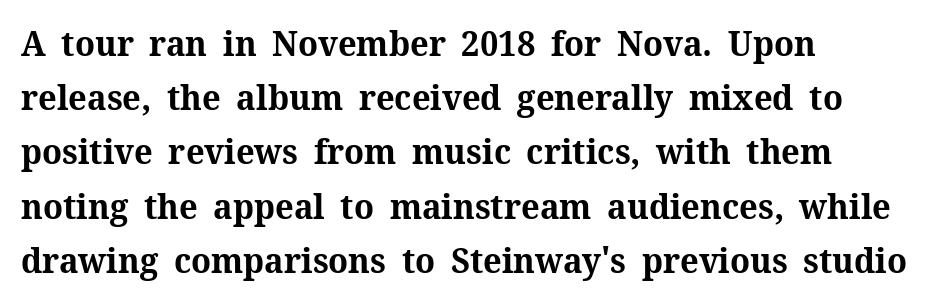
The image shows 35 px bold serif type, upright; set left-aligned, normal line spacing (1.55x), normal letter spacing, not underlined; medium stroke contrast and a medium x-height.
